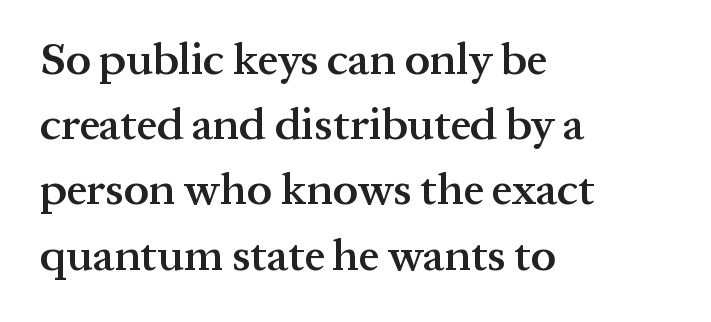
The face used here is rendered with its standard letterfit. You can tell from the footed stems that serif type was used. The space between consecutive lines is moderate. The face used here is proportionally spaced, like ordinary book or web type.
